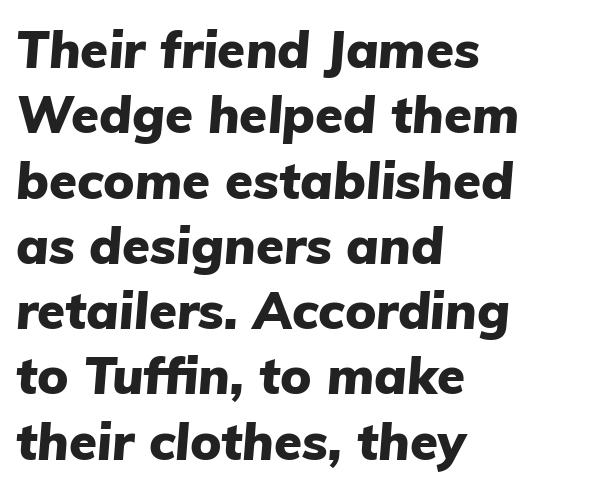
Look at the tracking — it's just the regular setting, nothing added. The rendering anchors every line to the left-hand side. A clean baseline with only descenders dipping below it. The glyphs have the mass of a bold cut.
